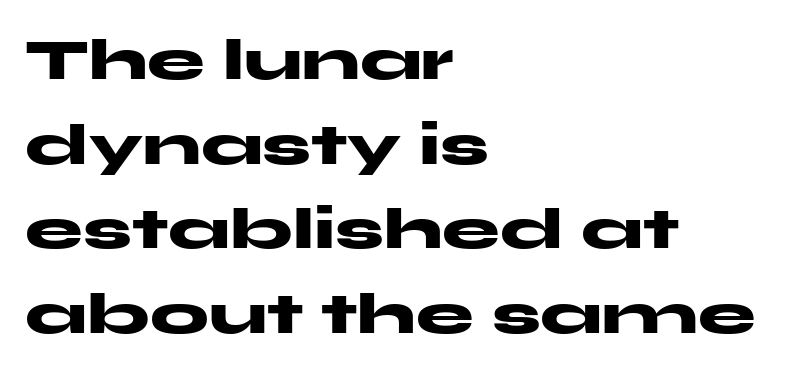
The image shows 58 px heavy, wide sans-serif type, upright; set left-aligned, normal line spacing (1.46x), normal letter spacing, not underlined; medium stroke contrast and a medium x-height.
